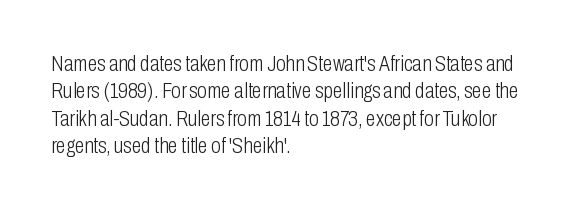
Rendered with straight, roman letterforms. Weight: not bold — regular or lighter. Words appear dense and cohesive because spacing is normal. Horizontal alignment here is leftward, the default for most running prose. A clean baseline with only descenders dipping below it.
